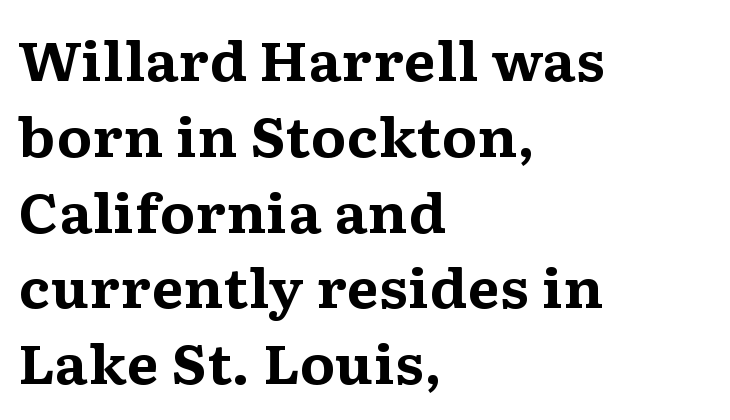
The image shows 53 px bold, wide serif type, upright; set left-aligned, normal line spacing (1.43x), normal letter spacing, not underlined; medium stroke contrast and a medium x-height.
